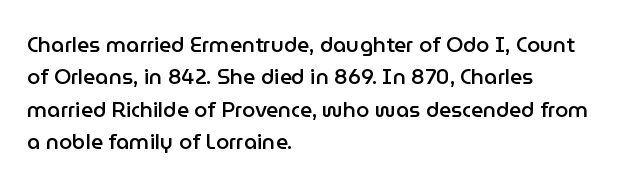
Q: Is the text bold? A: Semi-bold.
Q: Is the text italic (slanted)? A: No, it is upright.
Q: Is the text underlined? A: No.
Q: How is the paragraph aligned? A: Left-aligned.
Q: Is the spacing between letters normal or unusually wide? A: Normal.
Q: Is the spacing between lines tight, normal or loose? A: Normal.
